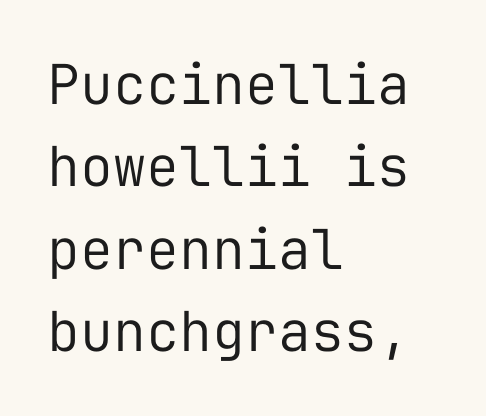
Q: Is the text bold? A: No.
Q: Is the text italic (slanted)? A: No, it is upright.
Q: Is the typeface a serif or a sans-serif typeface? A: Sans-serif.
Q: Is the text underlined? A: No.
Q: How is the paragraph aligned? A: Left-aligned.
Q: Is the spacing between letters normal or unusually wide? A: Normal.
Q: Is the spacing between lines tight, normal or loose? A: Normal.
Q: Width (condensed, normal, or wide)? A: Normal.
Q: Stroke contrast? A: Low.
Q: x-height? A: Medium.
Q: Monospaced? A: Yes.
